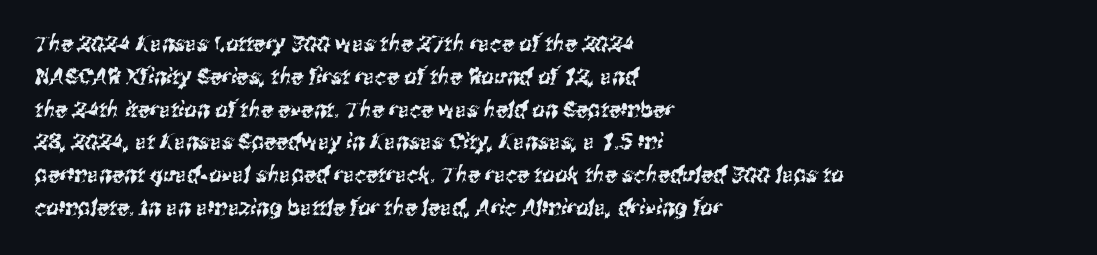
No word sits above an underline. The lines sit at an ordinary, default distance from one another. Is the letter spacing exaggerated? No — it looks like the ordinary default. Caption: multi-line text, flush left, ragged right.
